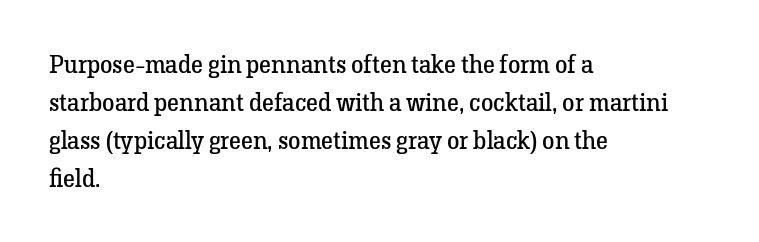
Q: Is the text bold? A: No.
Q: Is the text italic (slanted)? A: No, it is upright.
Q: Is the text underlined? A: No.
Q: How is the paragraph aligned? A: Left-aligned.
Q: Is the spacing between letters normal or unusually wide? A: Normal.
Q: Is the spacing between lines tight, normal or loose? A: Normal.
